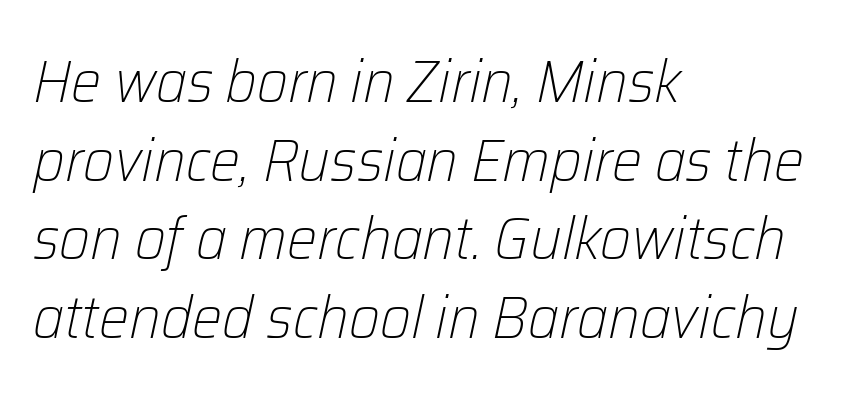
Q: Is the text bold? A: No.
Q: Is the text italic (slanted)? A: Yes, it leans right by about 12 degrees.
Q: Is the text underlined? A: No.
Q: How is the paragraph aligned? A: Left-aligned.
Q: Is the spacing between letters normal or unusually wide? A: Normal.
Q: Is the spacing between lines tight, normal or loose? A: Normal.
Q: Width (condensed, normal, or wide)? A: Normal.
Q: Stroke contrast? A: Low.
Q: x-height? A: Medium.
Q: Monospaced? A: No.
